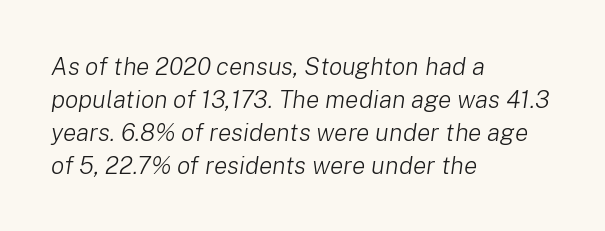
Q: Is the text bold? A: No.
Q: Is the text italic (slanted)? A: Yes, it leans right by about 8 degrees.
Q: Is the text underlined? A: No.
Q: How is the paragraph aligned? A: Left-aligned.
Q: Is the spacing between letters normal or unusually wide? A: Normal.
Q: Is the spacing between lines tight, normal or loose? A: Normal.
